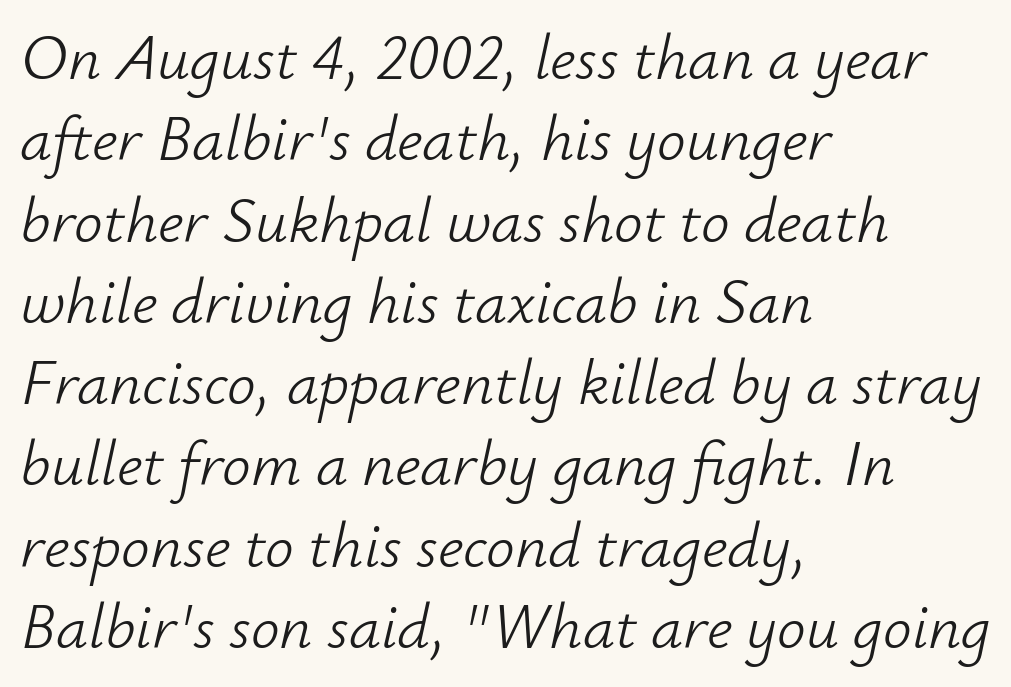
{"italic": "yes", "lean": "right", "slant_degrees": 12, "bold": "no", "weight": "light", "width": "normal", "stroke_contrast": "low", "x_height": "small", "monospaced": "no", "underline": "no", "align": "left", "line_spacing": "normal", "line_spacing_ratio": 1.27, "letter_spacing": "normal", "letter_spacing_em": 0.0, "glyph_px": 64}
